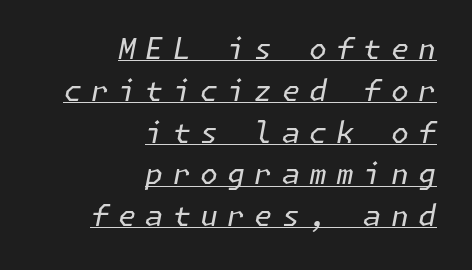
{"italic": "yes", "lean": "right", "slant_degrees": 11, "bold": "no", "weight": "regular", "width": "normal", "stroke_contrast": "low", "x_height": "medium", "underline": "yes", "align": "right", "line_spacing": "normal", "line_spacing_ratio": 1.44, "letter_spacing": "wide", "letter_spacing_em": 0.32, "glyph_px": 29}
